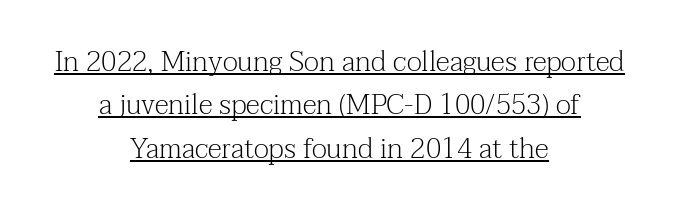
Q: Is the text bold? A: No.
Q: Is the text italic (slanted)? A: No, it is upright.
Q: Is the typeface a serif or a sans-serif typeface? A: Serif.
Q: Is the text underlined? A: Yes.
Q: How is the paragraph aligned? A: Centered.
Q: Is the spacing between letters normal or unusually wide? A: Normal.
Q: Is the spacing between lines tight, normal or loose? A: Normal.
Q: Width (condensed, normal, or wide)? A: Normal.
Q: Stroke contrast? A: Medium.
Q: x-height? A: Medium.
Q: Monospaced? A: No.
